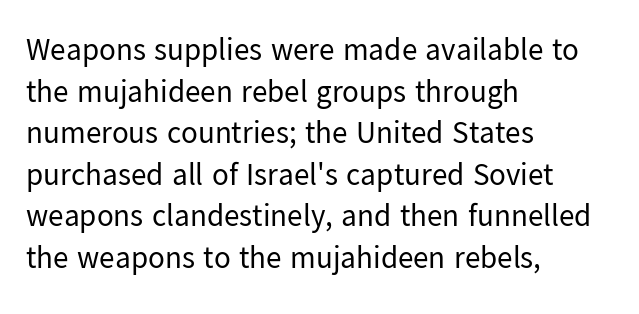
Here the glyphs are tracked normally, forming tight word shapes. Successive baselines arrive at the customary interval. The rendering uses natural spacing where letterforms have individual widths. Reading down the block, your eye returns to a fixed left position each line.
